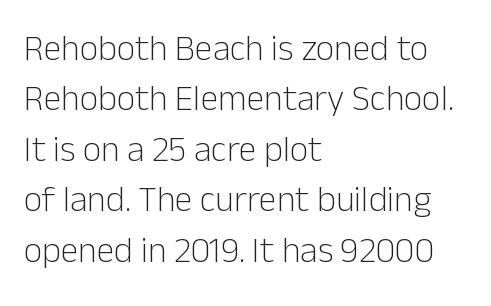
{"serif": "no", "italic": "no", "bold": "no", "weight": "light", "width": "normal", "stroke_contrast": "low", "x_height": "medium", "monospaced": "no", "underline": "no", "align": "left", "line_spacing": "normal", "line_spacing_ratio": 1.4, "letter_spacing": "normal", "letter_spacing_em": 0.0, "glyph_px": 36}
